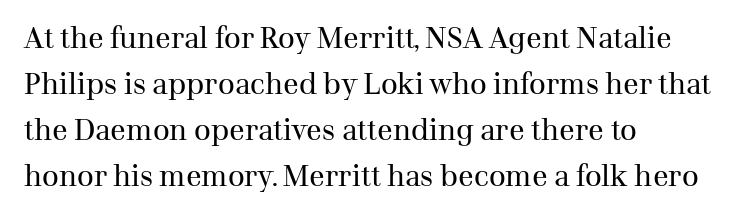
The image shows 29 px regular-weight serif type, upright; set left-aligned, normal line spacing (1.59x), normal letter spacing, not underlined; medium stroke contrast and a medium x-height.
